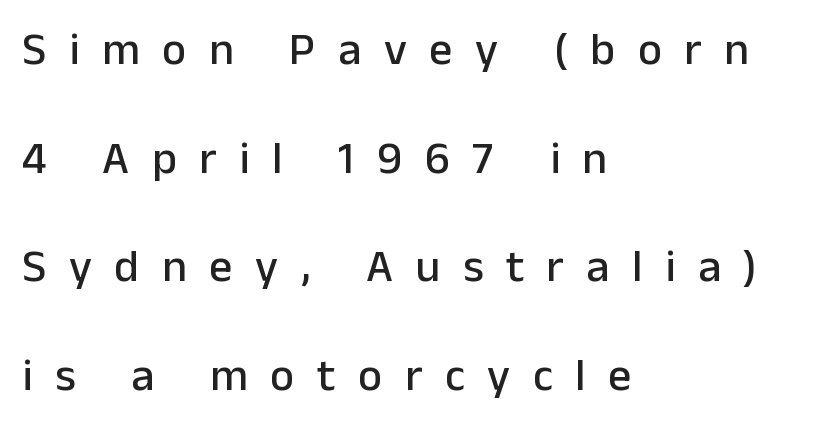
Q: Is the text italic (slanted)? A: No, it is upright.
Q: Is the typeface a serif or a sans-serif typeface? A: Sans-serif.
Q: Is the text underlined? A: No.
Q: How is the paragraph aligned? A: Left-aligned.
Q: Is the spacing between letters normal or unusually wide? A: Unusually wide.
Q: Is the spacing between lines tight, normal or loose? A: Loose.
Q: Width (condensed, normal, or wide)? A: Normal.
Q: Stroke contrast? A: Low.
Q: x-height? A: Medium.
Q: Monospaced? A: No.
